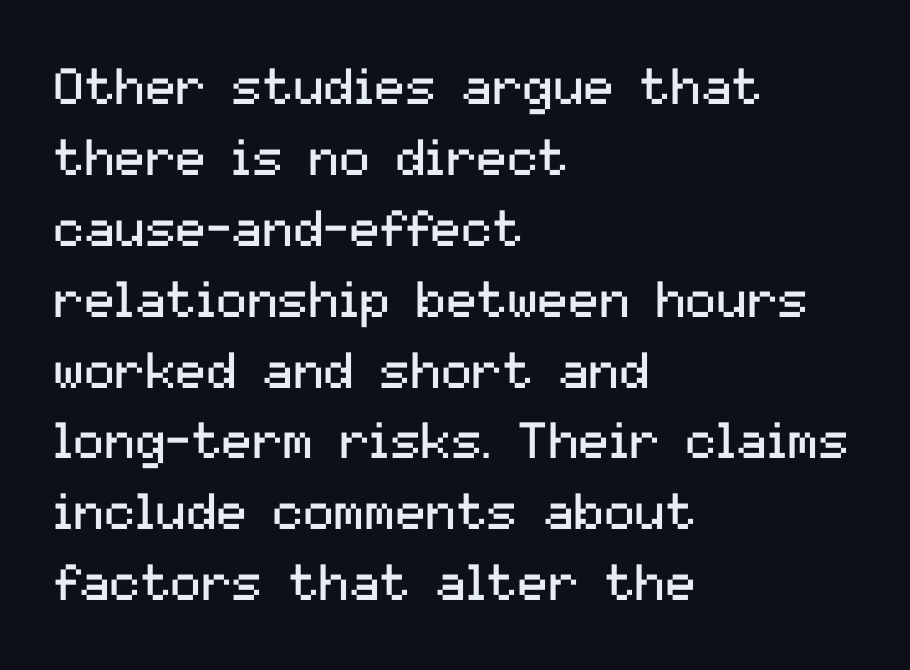
{"serif": "no", "italic": "no", "bold": "no", "weight": "regular", "width": "normal", "stroke_contrast": "medium", "x_height": "medium", "monospaced": "no", "underline": "no", "align": "left", "line_spacing": "normal", "line_spacing_ratio": 1.39, "letter_spacing": "normal", "letter_spacing_em": 0.0, "glyph_px": 51}
